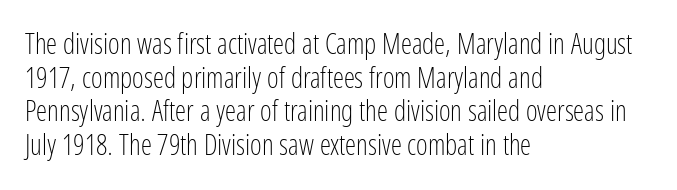
The image shows 28 px light, condensed sans-serif type, upright; set left-aligned, line spacing 1.2x, normal letter spacing, not underlined; low stroke contrast and a medium x-height.
